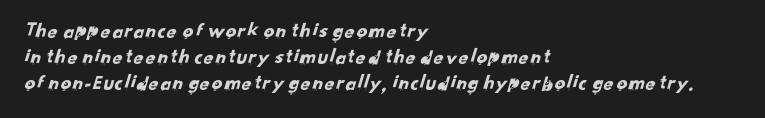
The image shows 21 px text type; set left-aligned, line spacing 1.23x, normal letter spacing, not underlined.
